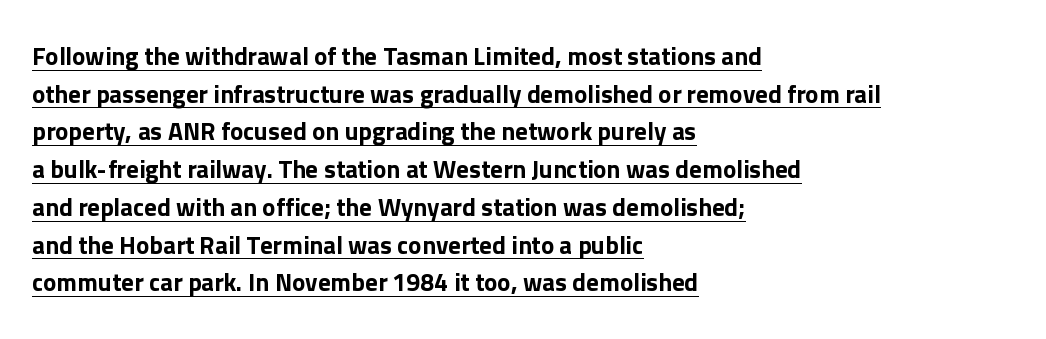
Interline gaps are of average width in this sample. The letterforms sit shoulder to shoulder at normal distance. Does a line run under the words? Yes, clearly. No italicization has been applied; the sample stays upright. Does the copy run flush right? No — it runs flush left.
